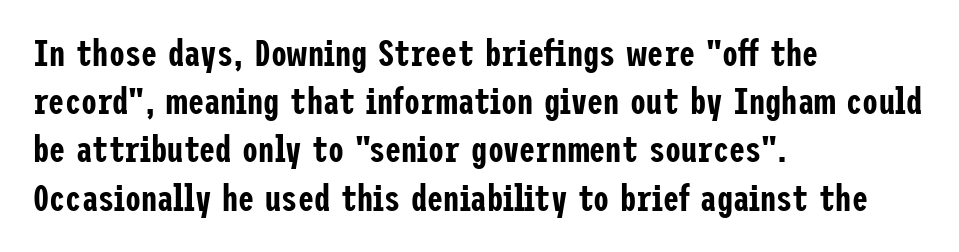
{"serif": "no", "italic": "no", "width": "condensed", "stroke_contrast": "low", "x_height": "medium", "underline": "no", "align": "left", "line_spacing": "normal", "line_spacing_ratio": 1.34, "letter_spacing": "normal", "letter_spacing_em": 0.0, "glyph_px": 36}
